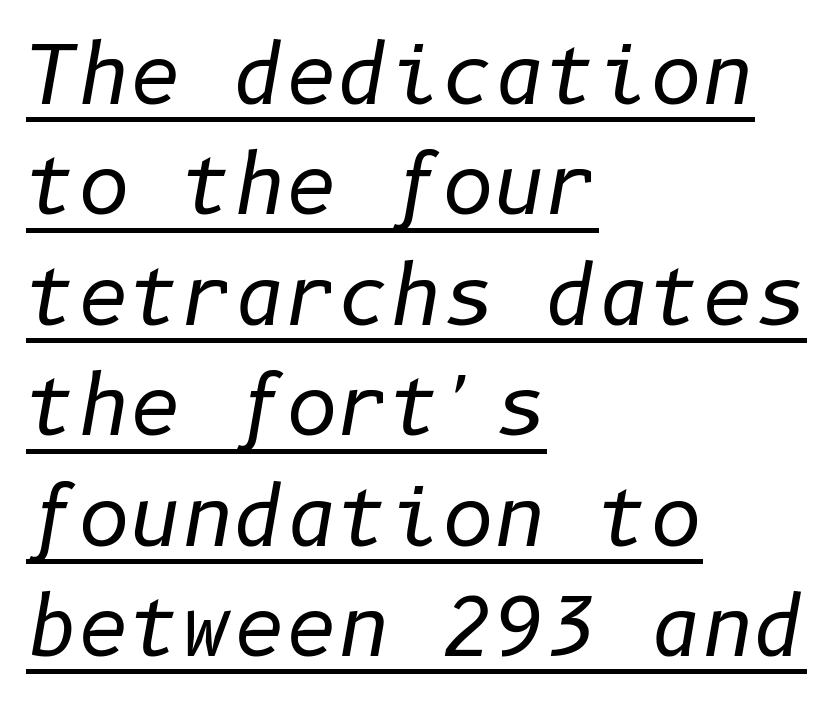
{"italic": "yes", "lean": "right", "slant_degrees": 10, "bold": "no", "weight": "regular", "width": "normal", "stroke_contrast": "low", "x_height": "medium", "underline": "yes", "align": "left", "line_spacing": "normal", "line_spacing_ratio": 1.38, "letter_spacing": "normal", "letter_spacing_em": 0.0, "glyph_px": 80}
